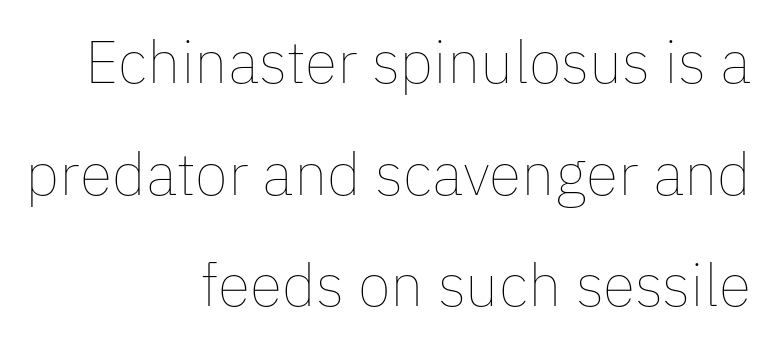
{"italic": "no", "bold": "no", "weight": "thin", "width": "normal", "stroke_contrast": "low", "x_height": "medium", "monospaced": "no", "underline": "no", "align": "right", "line_spacing_ratio": 1.86, "letter_spacing": "normal", "letter_spacing_em": 0.0, "glyph_px": 60}
